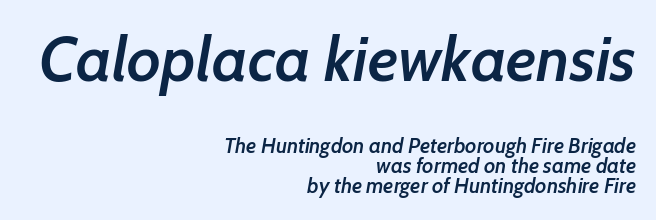
Compared with typical paragraphs, the rows here are closer together. Characters are canted at an angle relative to the baseline's perpendicular. Larger block? The one above; the one below is distinctly smaller. The rendering anchors every line to the right-hand side. Heft: intermediate — a semibold.
